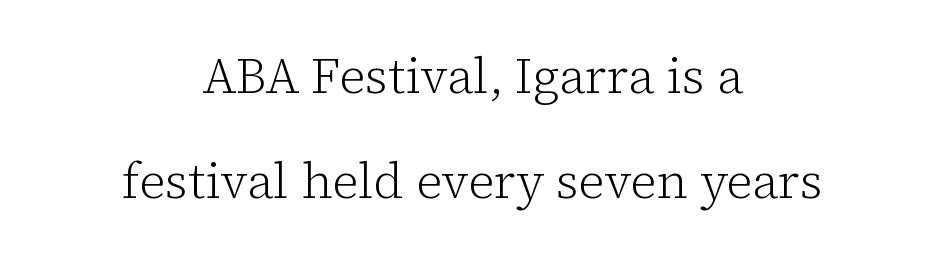
Q: Is the text bold? A: No.
Q: Is the text italic (slanted)? A: No, it is upright.
Q: Is the typeface a serif or a sans-serif typeface? A: Serif.
Q: Is the text underlined? A: No.
Q: How is the paragraph aligned? A: Centered.
Q: Is the spacing between letters normal or unusually wide? A: Normal.
Q: Is the spacing between lines tight, normal or loose? A: Loose.
Q: Width (condensed, normal, or wide)? A: Normal.
Q: Stroke contrast? A: Low.
Q: x-height? A: Medium.
Q: Monospaced? A: No.
